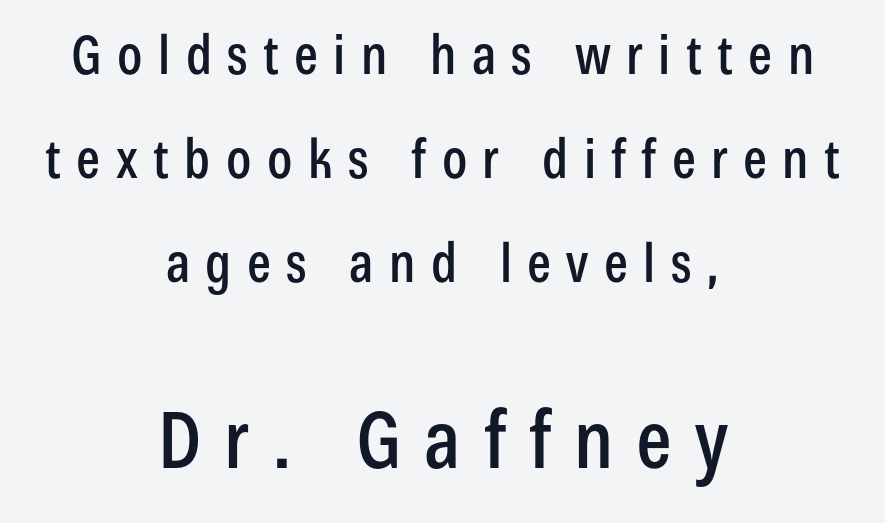
{"serif": "no", "italic": "no", "width": "condensed", "stroke_contrast": "low", "x_height": "medium", "monospaced": "no", "underline": "no", "align": "center", "line_spacing": "loose", "line_spacing_ratio": 1.96, "letter_spacing": "wide", "letter_spacing_em": 0.29, "larger_block": "second", "size_ratio": 1.49, "glyph_px": 79}
